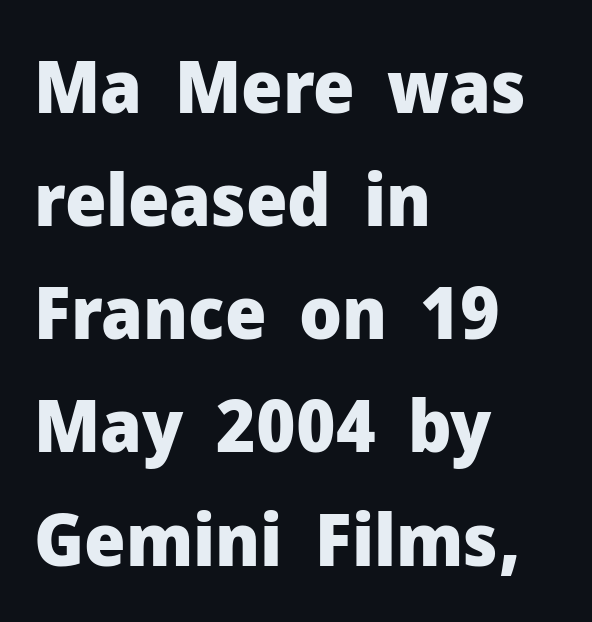
Does the copy run flush right? No — it runs flush left. Underline: absent. Is there any slant? The stems are plumb. Letterform terminals end flat and unadorned throughout the passage.
